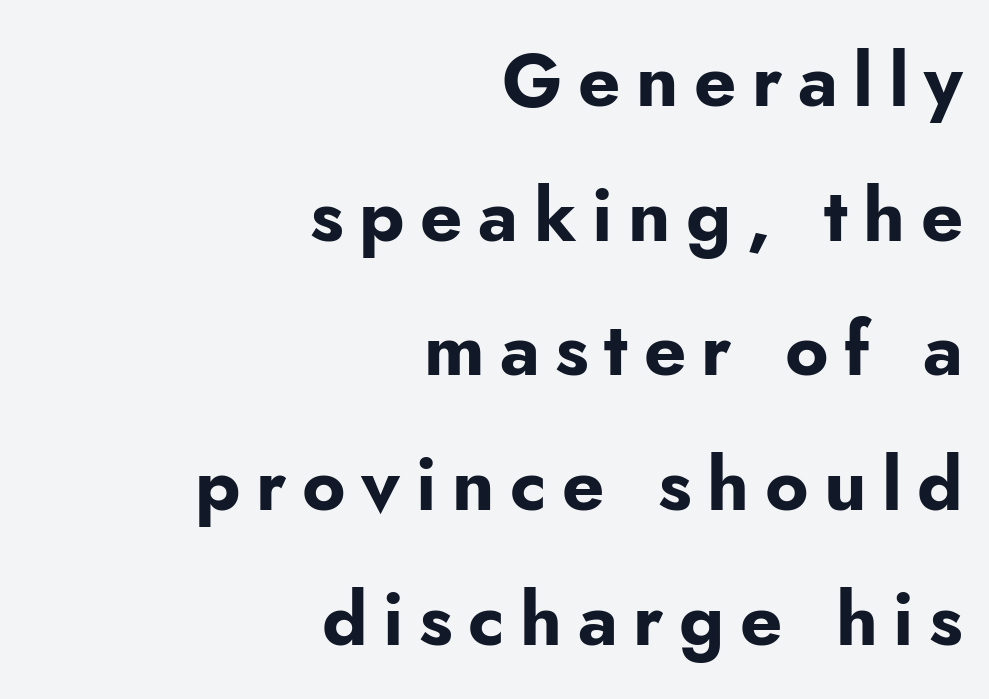
These lines stack with their right ends in a neat column. Lines of text with bare space underneath. Caption: expanded tracking, letters set apart. Examine the stroke ends and you'll find no serifs.
